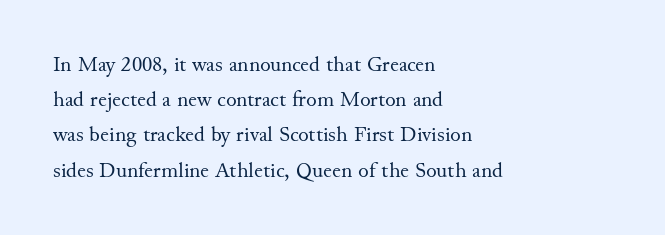
The image shows 22 px text type, upright; set left-aligned, normal line spacing (1.6x), normal letter spacing, not underlined.
